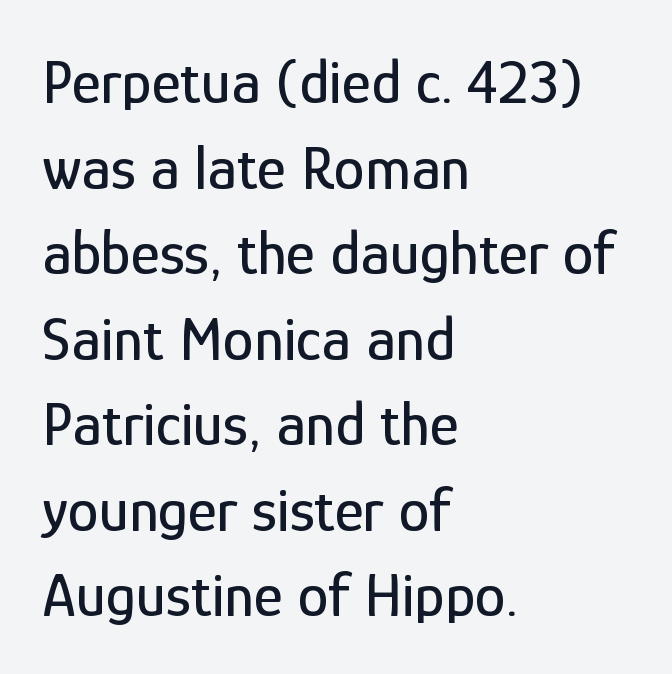
The image shows 62 px condensed sans-serif type, upright; set left-aligned, normal line spacing (1.38x), normal letter spacing, not underlined; low stroke contrast and a medium x-height.
